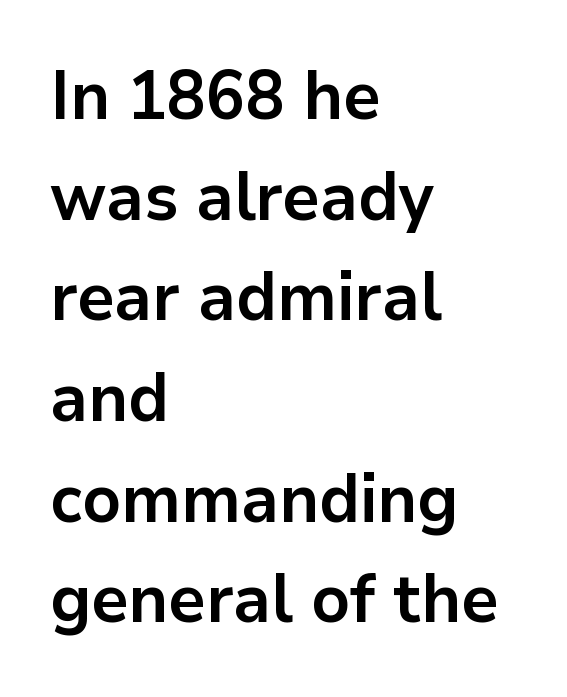
{"serif": "no", "italic": "no", "bold": "yes", "weight": "bold", "width": "normal", "stroke_contrast": "low", "x_height": "medium", "monospaced": "no", "underline": "no", "align": "left", "line_spacing": "normal", "line_spacing_ratio": 1.48, "letter_spacing": "normal", "letter_spacing_em": 0.0, "glyph_px": 68}
